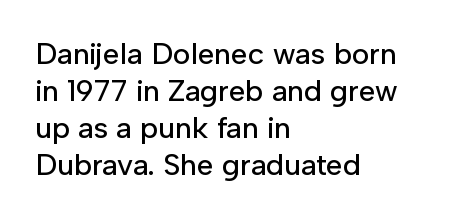
{"serif": "no", "italic": "no", "width": "normal", "stroke_contrast": "low", "x_height": "medium", "monospaced": "no", "underline": "no", "align": "left", "line_spacing_ratio": 1.23, "letter_spacing": "normal", "letter_spacing_em": 0.0, "glyph_px": 30}
